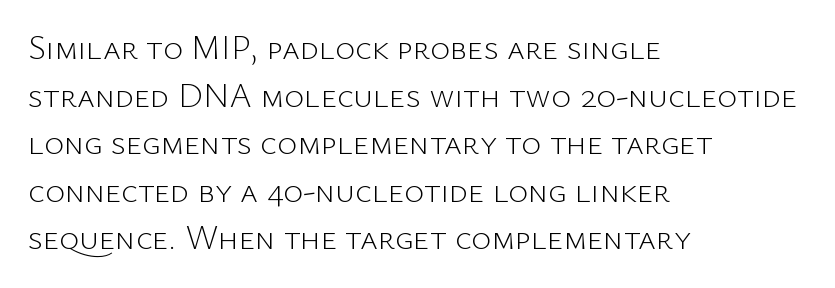
Q: Is the text bold? A: No.
Q: Is the text italic (slanted)? A: No, it is upright.
Q: Is the typeface a serif or a sans-serif typeface? A: Sans-serif.
Q: Is the text underlined? A: No.
Q: How is the paragraph aligned? A: Left-aligned.
Q: Is the spacing between letters normal or unusually wide? A: Normal.
Q: Is the spacing between lines tight, normal or loose? A: Normal.
Q: Width (condensed, normal, or wide)? A: Normal.
Q: Stroke contrast? A: Low.
Q: x-height? A: Medium.
Q: Monospaced? A: No.
